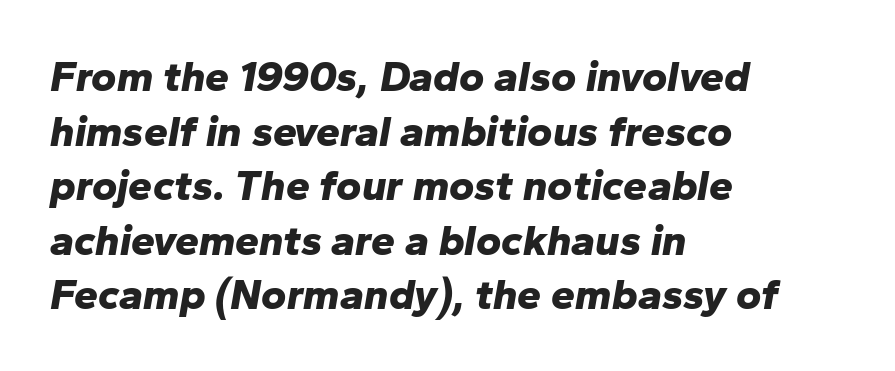
Q: Is the text bold? A: Yes.
Q: Is the text italic (slanted)? A: Yes, it leans right by about 10 degrees.
Q: Is the text underlined? A: No.
Q: How is the paragraph aligned? A: Left-aligned.
Q: Is the spacing between letters normal or unusually wide? A: Normal.
Q: Is the spacing between lines tight, normal or loose? A: Normal.
Q: Width (condensed, normal, or wide)? A: Normal.
Q: Stroke contrast? A: Low.
Q: x-height? A: Medium.
Q: Monospaced? A: No.
